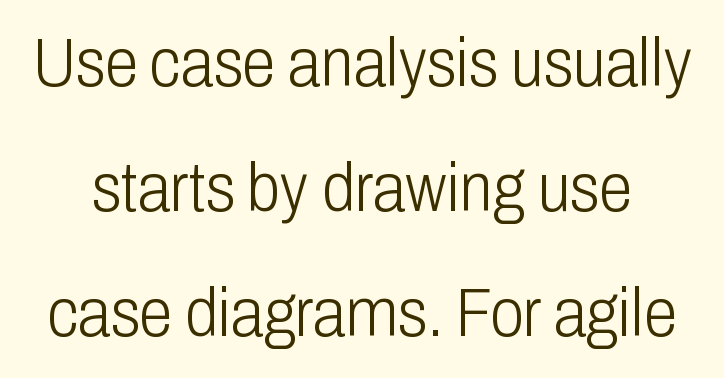
The image shows 68 px light, condensed sans-serif type, upright; set line spacing 1.84x, normal letter spacing, not underlined; low stroke contrast and a medium x-height.
